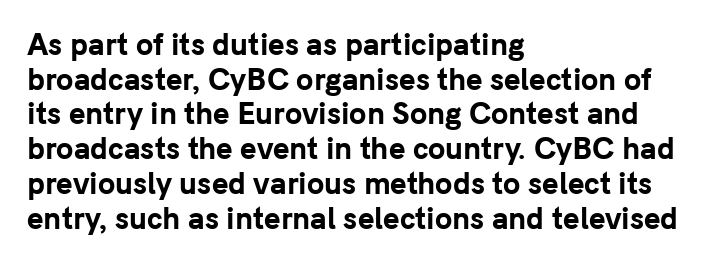
Q: Is the text bold? A: Yes.
Q: Is the text italic (slanted)? A: No, it is upright.
Q: Is the typeface a serif or a sans-serif typeface? A: Sans-serif.
Q: Is the text underlined? A: No.
Q: How is the paragraph aligned? A: Left-aligned.
Q: Is the spacing between letters normal or unusually wide? A: Normal.
Q: Width (condensed, normal, or wide)? A: Normal.
Q: Stroke contrast? A: Low.
Q: x-height? A: Medium.
Q: Monospaced? A: No.
